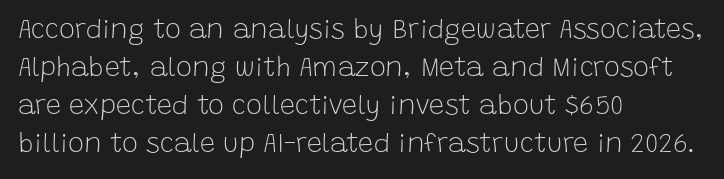
{"italic": "no", "bold": "no", "underline": "no", "align": "left", "line_spacing": "normal", "line_spacing_ratio": 1.41, "letter_spacing": "normal", "letter_spacing_em": 0.0, "glyph_px": 27}
